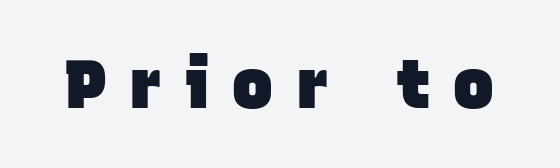
{"serif": "no", "bold": "yes", "weight": "heavy", "width": "normal", "stroke_contrast": "low", "x_height": "large", "monospaced": "no", "underline": "no", "letter_spacing": "wide", "letter_spacing_em": 0.35, "glyph_px": 68}
